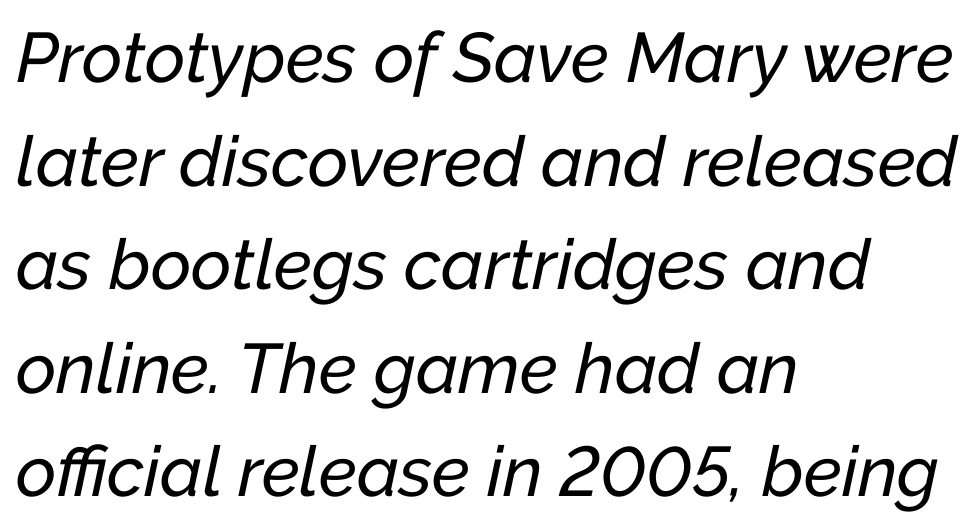
Q: Is the text italic (slanted)? A: Yes, it leans right by about 12 degrees.
Q: Is the text underlined? A: No.
Q: How is the paragraph aligned? A: Left-aligned.
Q: Is the spacing between letters normal or unusually wide? A: Normal.
Q: Is the spacing between lines tight, normal or loose? A: Normal.
Q: Width (condensed, normal, or wide)? A: Normal.
Q: Stroke contrast? A: Low.
Q: x-height? A: Medium.
Q: Monospaced? A: No.
